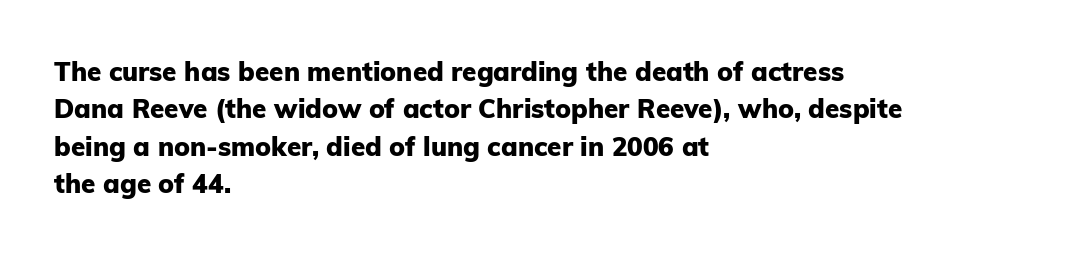
The image shows 26 px bold type, upright; set left-aligned, normal line spacing (1.44x), normal letter spacing, not underlined.
